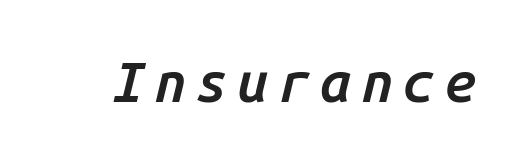
{"italic": "yes", "lean": "right", "slant_degrees": 14, "bold": "semi", "weight": "semibold", "width": "normal", "stroke_contrast": "low", "x_height": "medium", "monospaced": "yes", "underline": "no", "glyph_px": 56}
